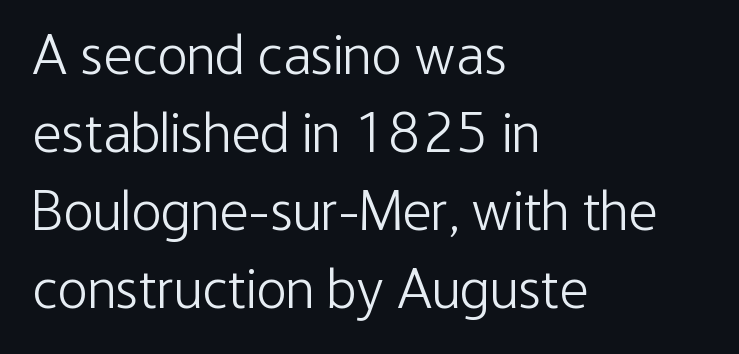
Q: Is the text bold? A: No.
Q: Is the text italic (slanted)? A: No, it is upright.
Q: Is the typeface a serif or a sans-serif typeface? A: Sans-serif.
Q: Is the text underlined? A: No.
Q: How is the paragraph aligned? A: Left-aligned.
Q: Is the spacing between letters normal or unusually wide? A: Normal.
Q: Is the spacing between lines tight, normal or loose? A: Normal.
Q: Width (condensed, normal, or wide)? A: Condensed.
Q: Stroke contrast? A: Low.
Q: x-height? A: Medium.
Q: Monospaced? A: No.
